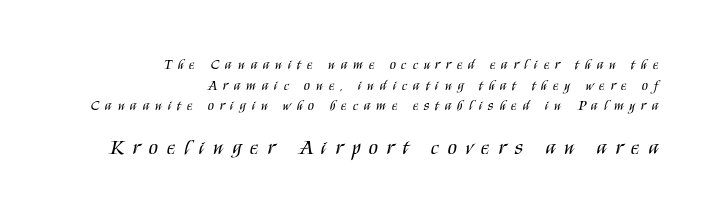
Top chunk: small. Bottom chunk: large. No chunkiness to these letters — they're not bold. Anything drawn beneath the words? Only blank space.
